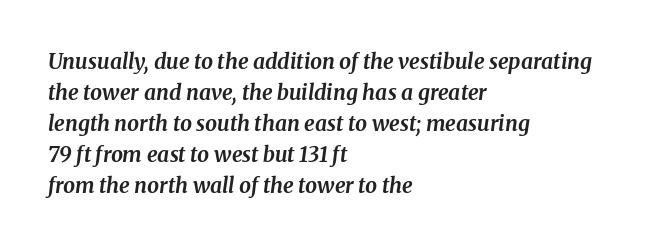
The image shows 21 px bold type, italic (leaning right); set left-aligned, normal line spacing (1.48x), normal letter spacing, not underlined.
